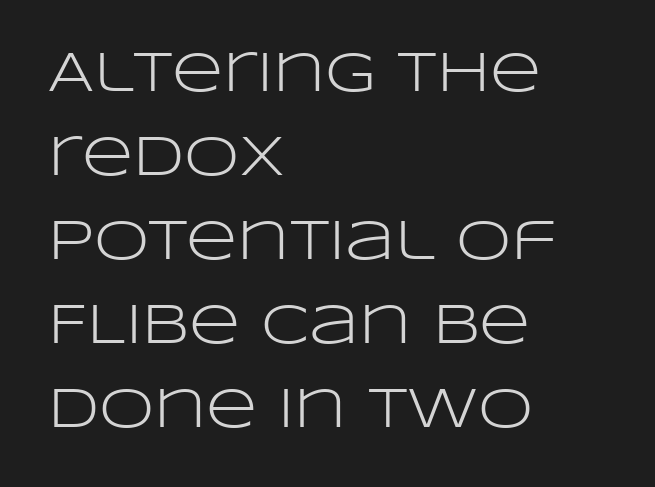
The image shows 56 px light, wide sans-serif type, upright; set left-aligned, normal line spacing (1.5x), normal letter spacing, not underlined; low stroke contrast and a large x-height.
